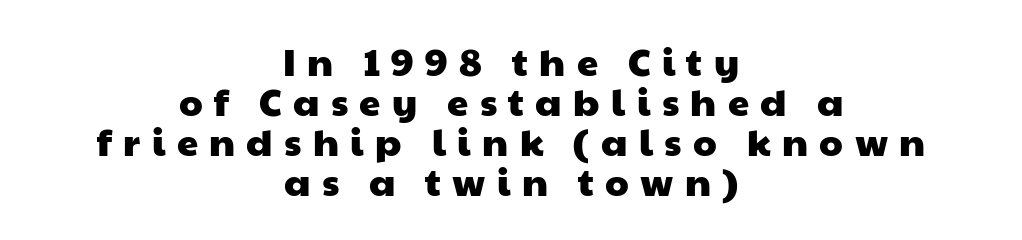
The image shows 38 px wide sans-serif type; set centered, tight line spacing (1.05x), unusually wide letter spacing (+0.3 em), not underlined; low stroke contrast and a medium x-height.
